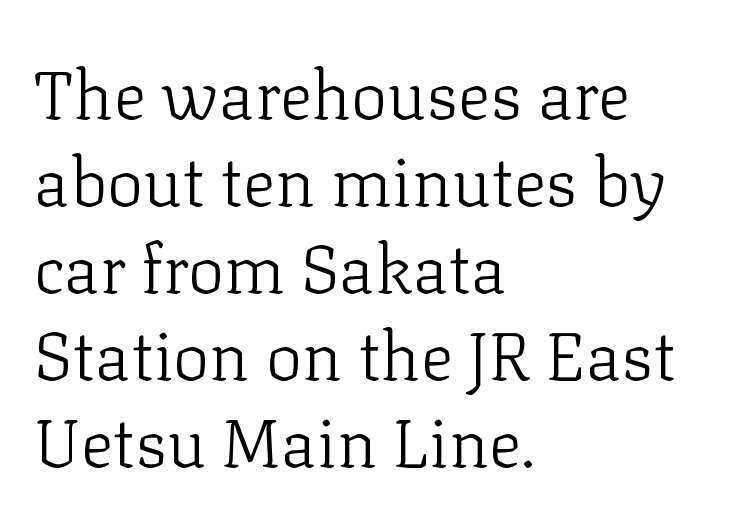
{"serif": "yes", "italic": "no", "bold": "no", "weight": "light", "width": "normal", "stroke_contrast": "low", "x_height": "medium", "monospaced": "no", "underline": "no", "align": "left", "line_spacing": "normal", "line_spacing_ratio": 1.28, "letter_spacing": "normal", "letter_spacing_em": 0.0, "glyph_px": 68}
